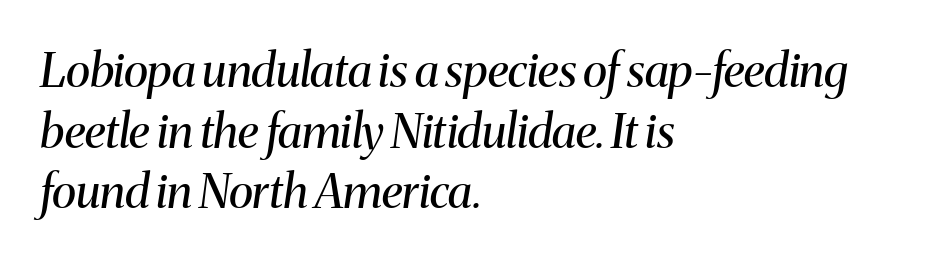
Q: Is the text bold? A: No.
Q: Is the text italic (slanted)? A: Yes, it leans right by about 8 degrees.
Q: Is the typeface a serif or a sans-serif typeface? A: Serif.
Q: Is the text underlined? A: No.
Q: How is the paragraph aligned? A: Left-aligned.
Q: Is the spacing between letters normal or unusually wide? A: Normal.
Q: Is the spacing between lines tight, normal or loose? A: Normal.
Q: Width (condensed, normal, or wide)? A: Normal.
Q: Stroke contrast? A: Medium.
Q: x-height? A: Medium.
Q: Monospaced? A: No.
